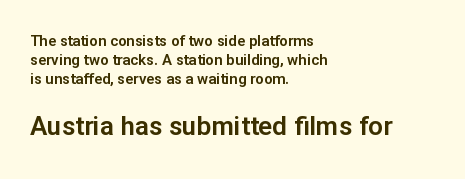
Whoever set this made the second block the dominant, larger element. Does the lettering tilt? It doesn't — this is upright. Has an underline been added? It has not. Each word holds together tightly as a unit, with standard inter-letter gaps. The lines in this sample share a left origin and differ only in where they stop.
